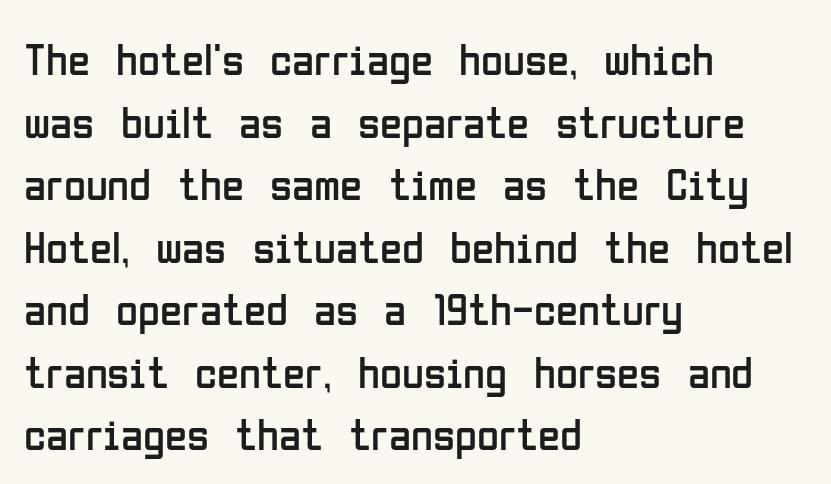
The passage shown is typed in a proportional face where columns would drift. The lines in this sample share a left origin and differ only in where they stop. A roman cut, with each character standing at attention. What kind of face is this? One without serifs — a sans. The weight would be labelled regular, book, light, or lighter still.
